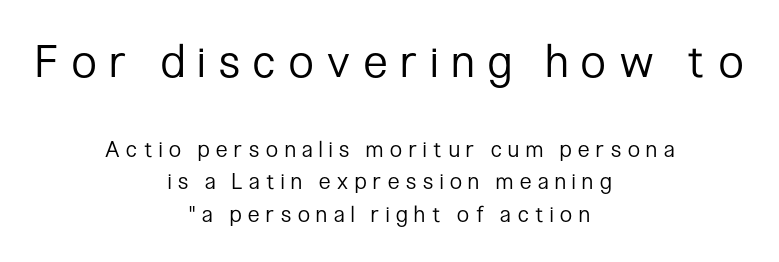
The image shows 45 px regular-weight, condensed sans-serif type, upright; set centered, normal line spacing (1.47x), unusually wide letter spacing (+0.31 em), not underlined; the first (top) block is 2.05x larger; low stroke contrast and a medium x-height.
